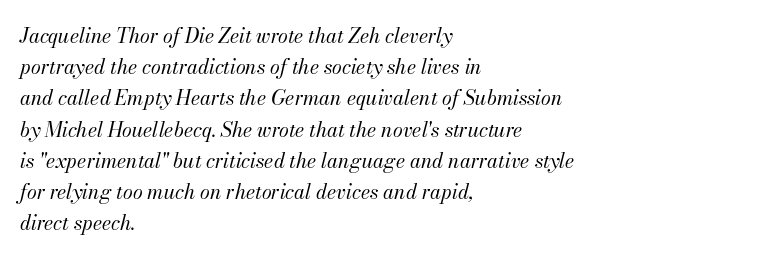
The image shows 20 px text type, italic (leaning right); set left-aligned, normal line spacing (1.56x), normal letter spacing, not underlined.
